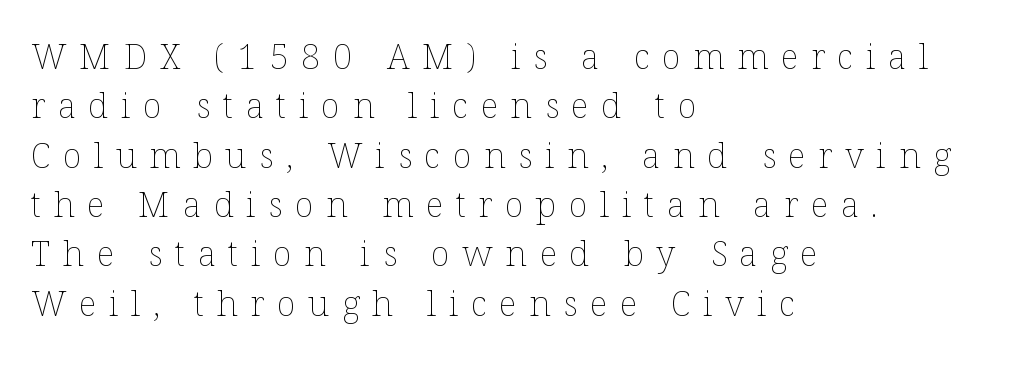
Loose tracking; the words dissolve into strings of separated letters. Counters stay open thanks to moderate or lighter strokes. The lines in this sample share a left origin and differ only in where they stop. How would I describe the line gaps? Plain and ordinary. In terms of posture, this sample is upright.
